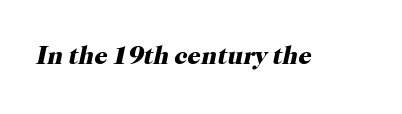
The image shows 26 px bold type, italic (leaning right); set normal letter spacing, not underlined.
